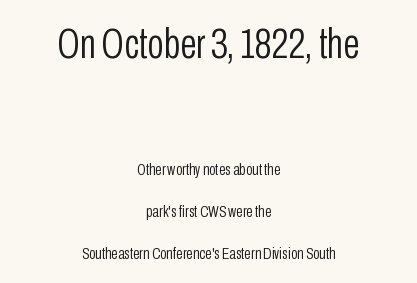
{"serif": "no", "italic": "no", "bold": "no", "weight": "light", "width": "condensed", "stroke_contrast": "low", "x_height": "medium", "monospaced": "no", "underline": "no", "align": "center", "line_spacing": "loose", "line_spacing_ratio": 2.46, "letter_spacing": "normal", "letter_spacing_em": 0.0, "larger_block": "first", "size_ratio": 2.53, "glyph_px": 43}
